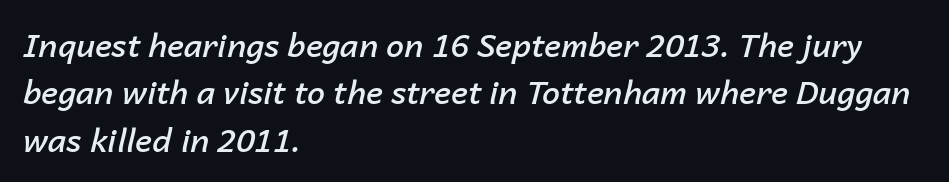
The lines in this sample share a left origin and differ only in where they stop. Strokes here are thickened, but only to semibold level. Compared with typical body copy, the letter spacing here is the same. Rows of type keep a routine distance in the vertical direction. The letters are slanted; this is an italic face.
